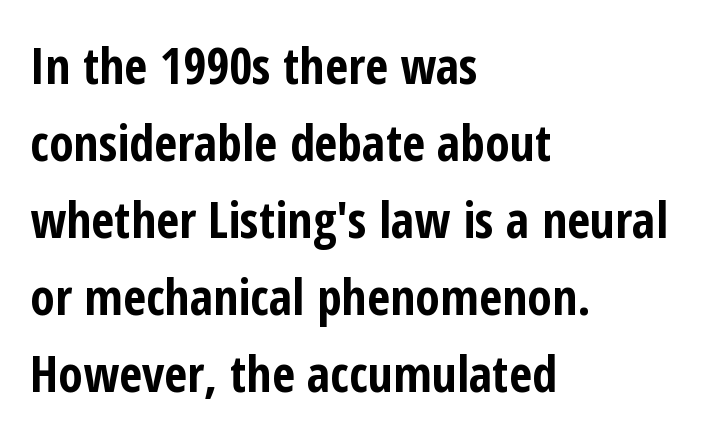
Q: Is the text bold? A: Yes.
Q: Is the text italic (slanted)? A: No, it is upright.
Q: Is the typeface a serif or a sans-serif typeface? A: Sans-serif.
Q: Is the text underlined? A: No.
Q: How is the paragraph aligned? A: Left-aligned.
Q: Is the spacing between letters normal or unusually wide? A: Normal.
Q: Is the spacing between lines tight, normal or loose? A: Normal.
Q: Width (condensed, normal, or wide)? A: Condensed.
Q: Stroke contrast? A: Low.
Q: x-height? A: Medium.
Q: Monospaced? A: No.
